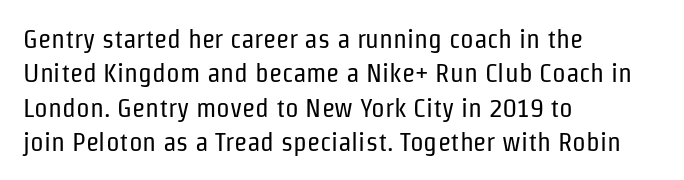
The letterforms sit at book weight or below. Honestly, the letter spacing is just normal — you wouldn't notice it. The type sits square on the baseline with zero lean. Unmarked baselines from the first word to the last. The text block is weighted toward the left margin, trailing off unevenly rightward. The designer left line spacing at the default.
